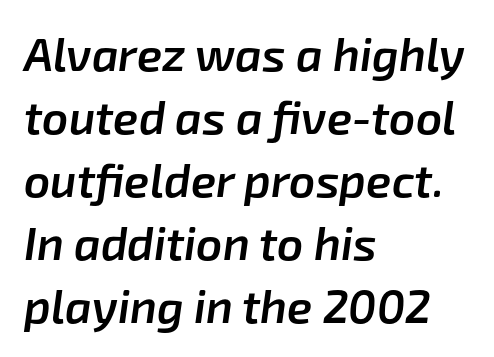
The image shows 46 px semibold type, italic (leaning right); set left-aligned, normal line spacing (1.37x), normal letter spacing, not underlined; low stroke contrast and a medium x-height.
